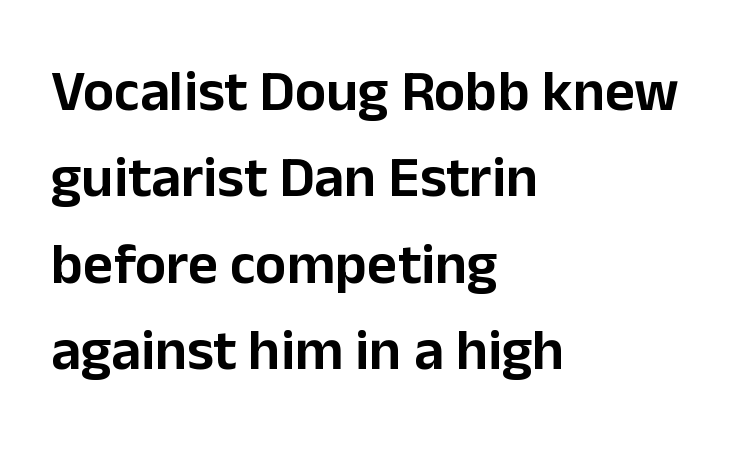
{"serif": "no", "italic": "no", "width": "normal", "stroke_contrast": "low", "x_height": "medium", "monospaced": "no", "underline": "no", "align": "left", "line_spacing": "normal", "line_spacing_ratio": 1.49, "letter_spacing": "normal", "letter_spacing_em": 0.0, "glyph_px": 58}
